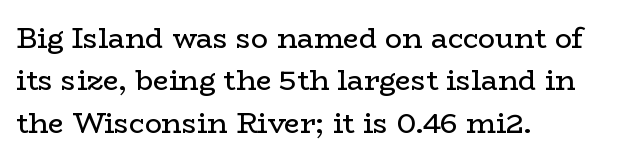
The image shows 28 px regular-weight, wide serif type, upright; set left-aligned, normal line spacing (1.51x), normal letter spacing, not underlined; low stroke contrast and a medium x-height.
